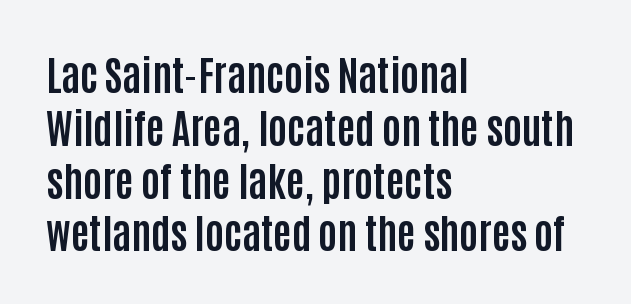
Q: Is the text bold? A: Yes.
Q: Is the text italic (slanted)? A: No, it is upright.
Q: Is the typeface a serif or a sans-serif typeface? A: Sans-serif.
Q: Is the text underlined? A: No.
Q: How is the paragraph aligned? A: Left-aligned.
Q: Is the spacing between letters normal or unusually wide? A: Normal.
Q: Is the spacing between lines tight, normal or loose? A: Normal.
Q: Width (condensed, normal, or wide)? A: Condensed.
Q: Stroke contrast? A: Low.
Q: x-height? A: Large.
Q: Monospaced? A: No.
